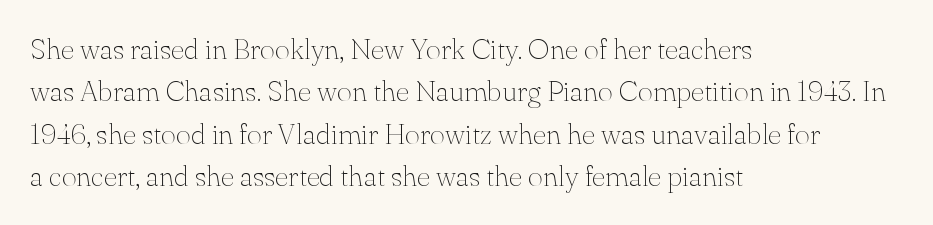
The image shows 29 px thin serif type, upright; set left-aligned, normal line spacing (1.46x), normal letter spacing, not underlined; medium stroke contrast and a small x-height.
